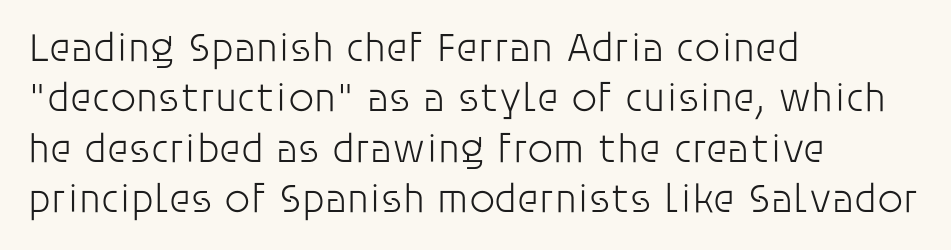
{"serif": "no", "italic": "no", "bold": "no", "weight": "light", "width": "normal", "stroke_contrast": "low", "x_height": "large", "monospaced": "no", "underline": "no", "align": "left", "line_spacing_ratio": 1.23, "letter_spacing": "normal", "letter_spacing_em": 0.0, "glyph_px": 41}
